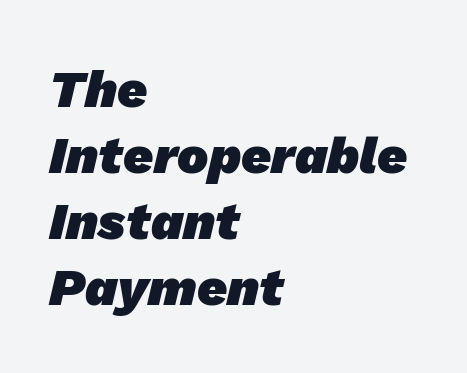
{"serif": "no", "bold": "yes", "weight": "heavy", "width": "normal", "stroke_contrast": "low", "x_height": "medium", "monospaced": "no", "underline": "no", "align": "left", "line_spacing": "normal", "line_spacing_ratio": 1.27, "letter_spacing": "normal", "letter_spacing_em": 0.0, "glyph_px": 52}
